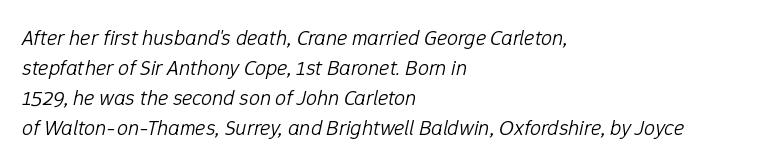
{"italic": "yes", "lean": "right", "slant_degrees": 12, "bold": "no", "underline": "no", "align": "left", "line_spacing": "normal", "line_spacing_ratio": 1.36, "letter_spacing": "normal", "letter_spacing_em": 0.0, "glyph_px": 22}
